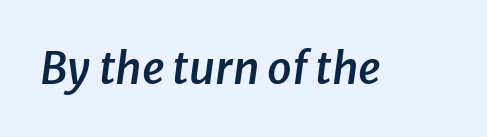
The image shows 44 px semibold type, italic (leaning right); set normal letter spacing, not underlined; low stroke contrast and a medium x-height.
